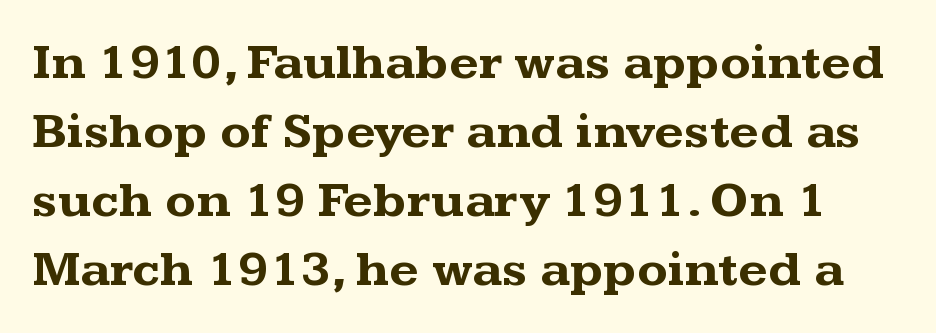
Q: Is the text bold? A: Yes.
Q: Is the text italic (slanted)? A: No, it is upright.
Q: Is the typeface a serif or a sans-serif typeface? A: Serif.
Q: Is the text underlined? A: No.
Q: Is the spacing between letters normal or unusually wide? A: Normal.
Q: Is the spacing between lines tight, normal or loose? A: Normal.
Q: Width (condensed, normal, or wide)? A: Wide.
Q: Stroke contrast? A: Medium.
Q: x-height? A: Medium.
Q: Monospaced? A: No.
